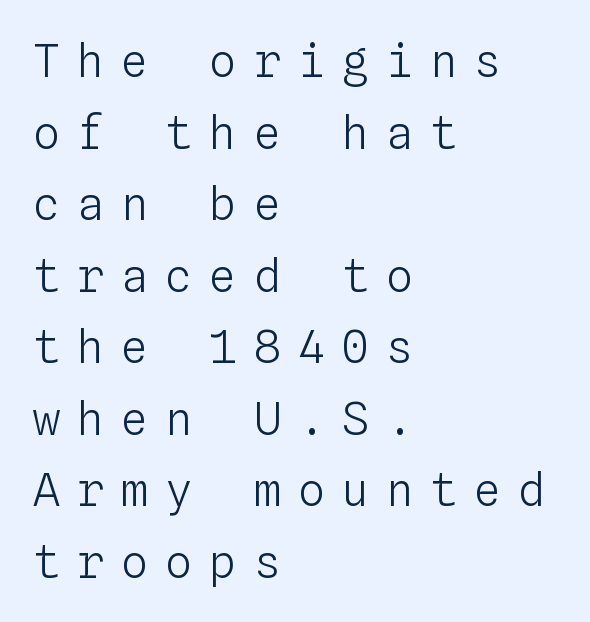
The image shows 45 px light type, upright, monospaced; set left-aligned, normal line spacing (1.59x), unusually wide letter spacing (+0.38 em), not underlined; low stroke contrast and a medium x-height.
